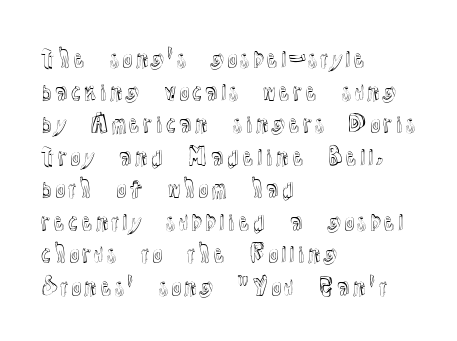
{"italic": "no", "underline": "no", "align": "left", "line_spacing": "normal", "line_spacing_ratio": 1.48, "letter_spacing": "normal", "letter_spacing_em": 0.0, "glyph_px": 22}
